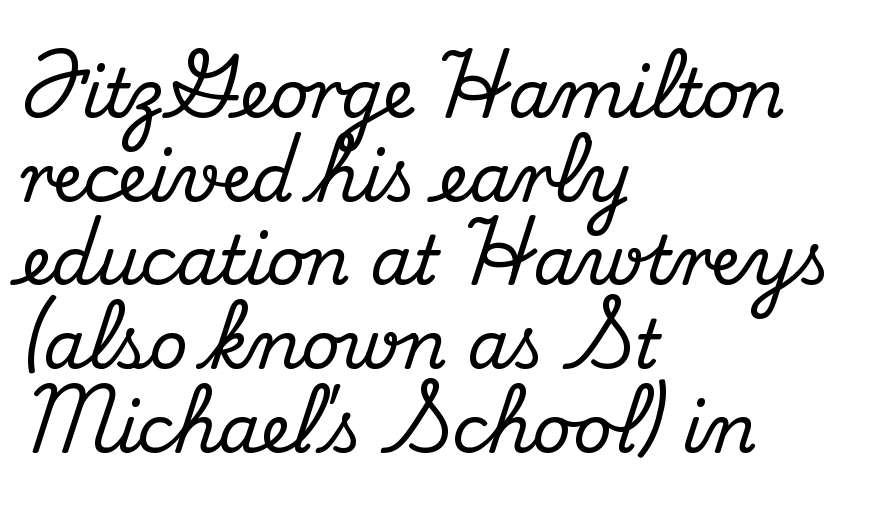
The lines are quadded left. The string is rendered with underlining switched off. This sample has the flowing, uneven cadence of proportional lettering.
